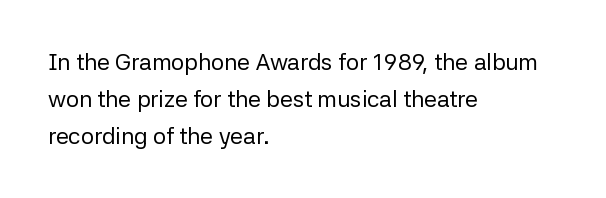
The rendering uses a moderate line-height, typical for paragraphs. The cut favours lightness, reaching ordinary text weight at its darkest. This is roman type, the default non-slanted kind. A student would call this left alignment; a typographer would say flush left, rag right. Honestly, there is no underline to notice here at all. The letterforms sit shoulder to shoulder at normal distance.
